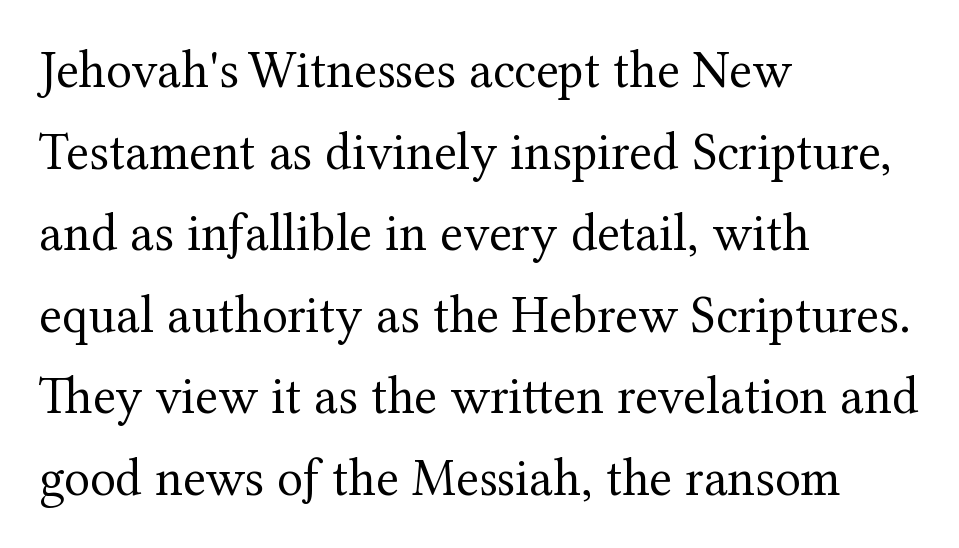
Q: Is the text bold? A: No.
Q: Is the text italic (slanted)? A: No, it is upright.
Q: Is the typeface a serif or a sans-serif typeface? A: Serif.
Q: Is the text underlined? A: No.
Q: How is the paragraph aligned? A: Left-aligned.
Q: Is the spacing between letters normal or unusually wide? A: Normal.
Q: Is the spacing between lines tight, normal or loose? A: Normal.
Q: Width (condensed, normal, or wide)? A: Normal.
Q: Stroke contrast? A: Medium.
Q: x-height? A: Medium.
Q: Monospaced? A: No.
